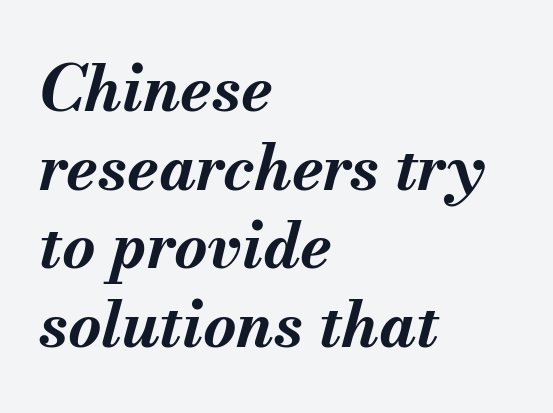
{"italic": "yes", "lean": "right", "slant_degrees": 13, "bold": "yes", "weight": "bold", "width": "normal", "stroke_contrast": "medium", "x_height": "small", "monospaced": "no", "underline": "no", "align": "left", "line_spacing_ratio": 1.23, "letter_spacing": "normal", "letter_spacing_em": 0.0, "glyph_px": 64}
